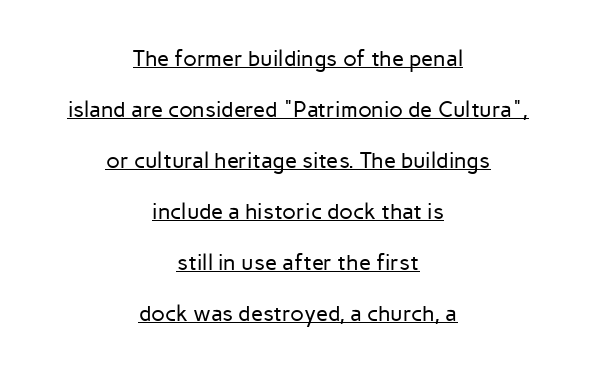
What's the leading like? Stretched, with rows far apart. Observe the ordinary spacing: letters are neighbours, not strangers. Horizontal alignment here is central, giving a formal, balanced look. Weight: in the light-to-regular range. Ordinary non-slanted type is in use.
